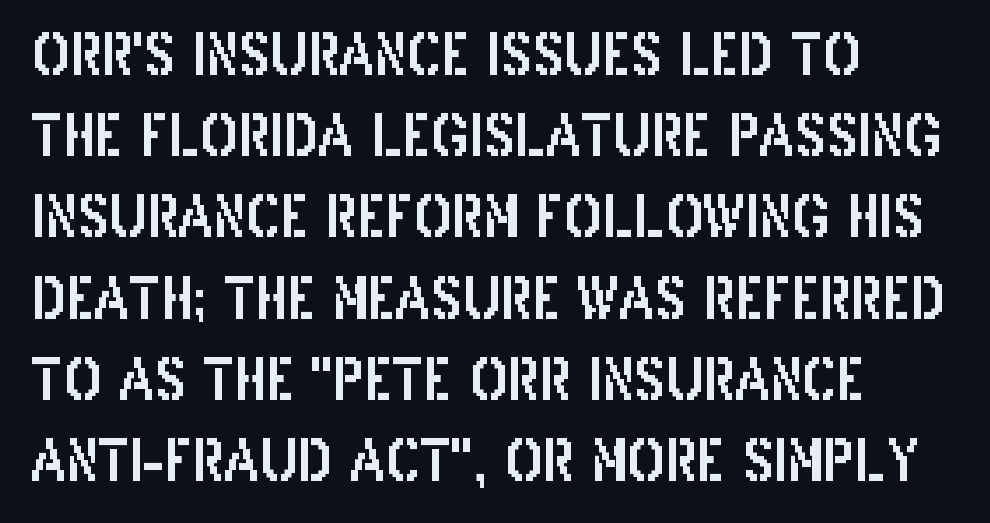
Nobody touched the tracking dial on this one. Varying glyph widths throughout — classic text-font behaviour. Vertical strokes here are truly vertical. All the whitespace from short lines collects on the right.
